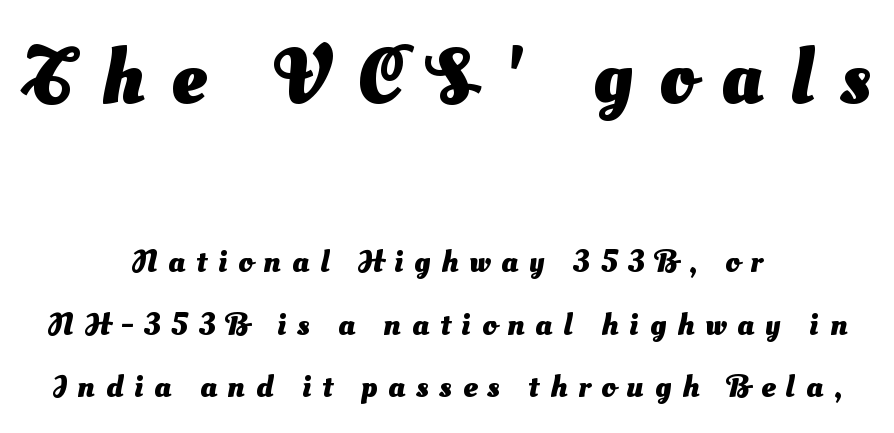
{"serif": "no", "bold": "yes", "weight": "heavy", "width": "normal", "stroke_contrast": "medium", "x_height": "small", "monospaced": "no", "underline": "no", "align": "center", "line_spacing": "loose", "line_spacing_ratio": 1.94, "letter_spacing": "wide", "letter_spacing_em": 0.34, "larger_block": "first", "size_ratio": 2.47, "glyph_px": 79}
